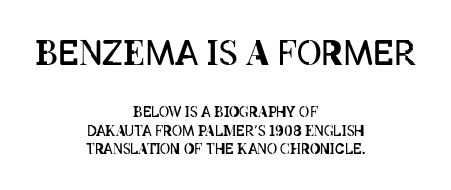
This is not heavy type; no bold has been used. The tracking reads as untouched default to a designer's eye. Honestly, the row spacing looks completely unremarkable. Nope, not italic — everything's standing straight. Varying glyph widths throughout — classic text-font behaviour.
